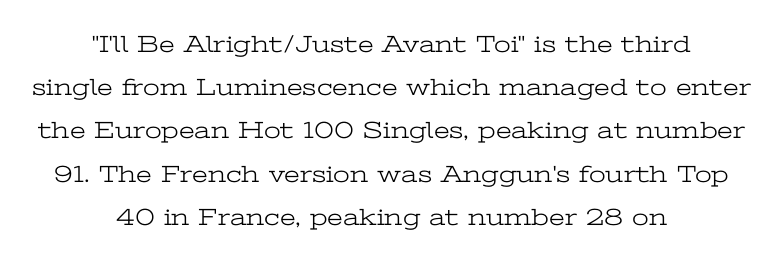
The image shows 24 px text type, upright; set centered, line spacing 1.8x, normal letter spacing, not underlined.
